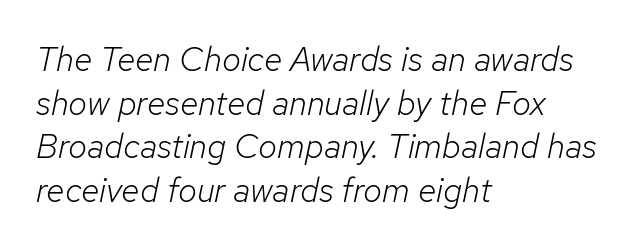
{"italic": "yes", "lean": "right", "slant_degrees": 12, "bold": "no", "weight": "light", "width": "normal", "stroke_contrast": "low", "x_height": "medium", "monospaced": "no", "underline": "no", "align": "left", "line_spacing": "normal", "line_spacing_ratio": 1.28, "letter_spacing": "normal", "letter_spacing_em": 0.0, "glyph_px": 34}
